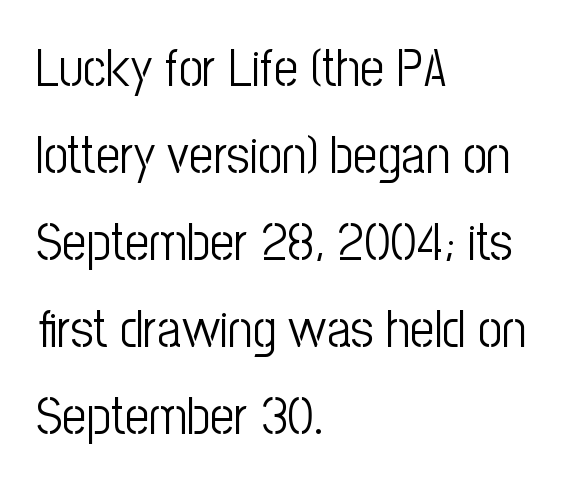
The image shows 53 px light, condensed sans-serif type, upright; set left-aligned, normal line spacing (1.64x), normal letter spacing, not underlined; low stroke contrast and a medium x-height.
